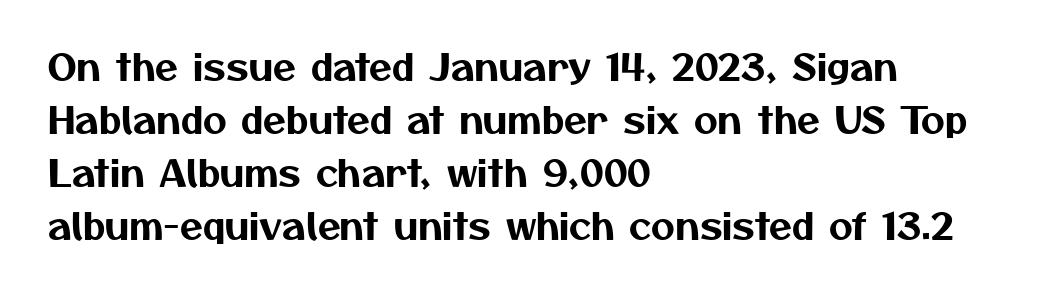
Q: Is the typeface a serif or a sans-serif typeface? A: Sans-serif.
Q: Is the text underlined? A: No.
Q: How is the paragraph aligned? A: Left-aligned.
Q: Is the spacing between letters normal or unusually wide? A: Normal.
Q: Is the spacing between lines tight, normal or loose? A: Normal.
Q: Width (condensed, normal, or wide)? A: Normal.
Q: Stroke contrast? A: Medium.
Q: x-height? A: Medium.
Q: Monospaced? A: No.
